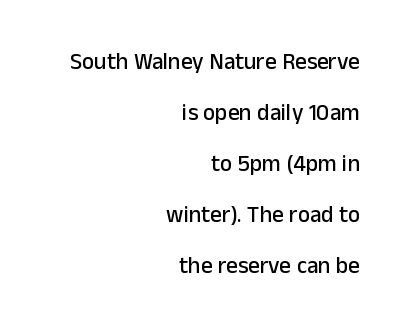
The passage shown has conventional tracking throughout. Notice how the stems are strictly vertical — no italics here. The specimen omits any rule beneath the text block's lines. Successive baselines arrive slowly, with a big drop between each. Typeset ragged left — the right edge is the straight one.
